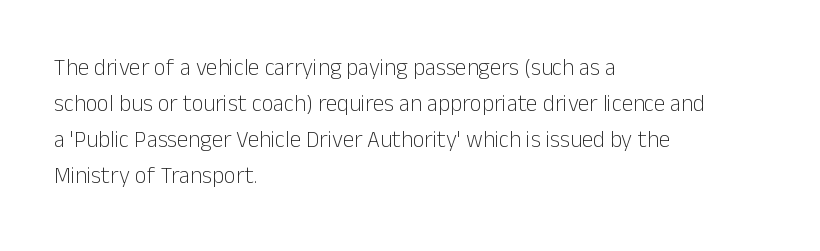
{"italic": "no", "bold": "no", "underline": "no", "align": "left", "line_spacing": "normal", "line_spacing_ratio": 1.56, "letter_spacing": "normal", "letter_spacing_em": 0.0, "glyph_px": 23}
